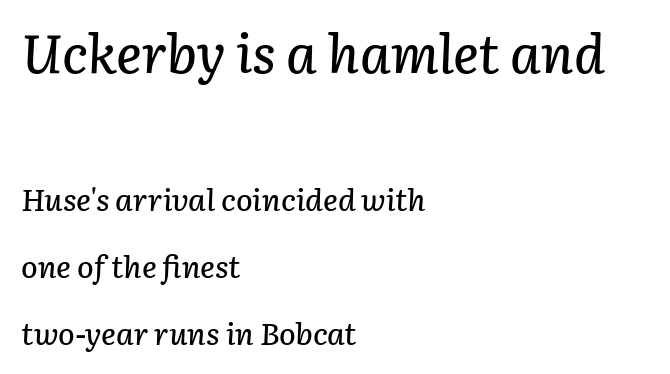
Q: Is the text italic (slanted)? A: Yes, it leans right by about 3 degrees.
Q: Is the text underlined? A: No.
Q: How is the paragraph aligned? A: Left-aligned.
Q: Is the spacing between letters normal or unusually wide? A: Normal.
Q: Is the spacing between lines tight, normal or loose? A: Loose.
Q: Which block of text is set in a larger size, the first (top) or the second (bottom)? A: The first (top) one.
Q: Width (condensed, normal, or wide)? A: Normal.
Q: Stroke contrast? A: Low.
Q: x-height? A: Medium.
Q: Monospaced? A: No.
